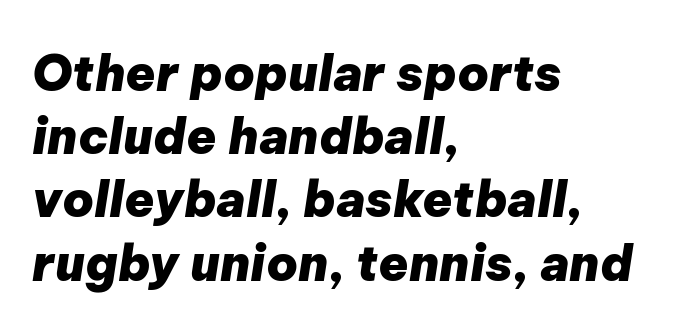
Q: Is the text bold? A: Yes.
Q: Is the text italic (slanted)? A: Yes, it leans right by about 9 degrees.
Q: Is the text underlined? A: No.
Q: How is the paragraph aligned? A: Left-aligned.
Q: Is the spacing between letters normal or unusually wide? A: Normal.
Q: Is the spacing between lines tight, normal or loose? A: Normal.
Q: Width (condensed, normal, or wide)? A: Normal.
Q: Stroke contrast? A: Low.
Q: x-height? A: Medium.
Q: Monospaced? A: No.
